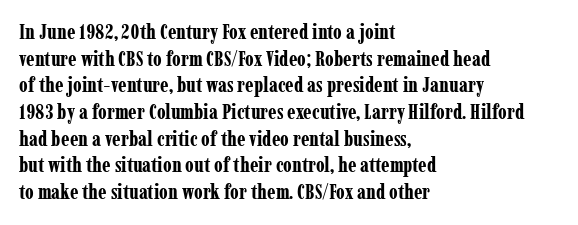
The image shows 21 px bold type, upright; set left-aligned, normal line spacing (1.27x), normal letter spacing, not underlined.
